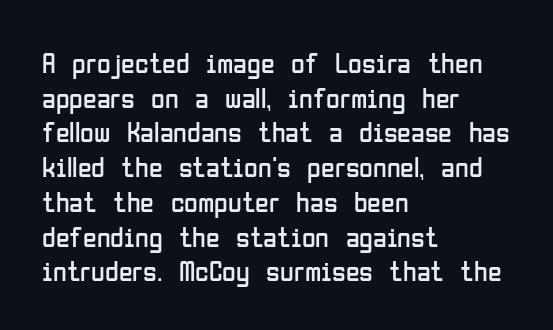
Anything drawn beneath the words? Only blank space. Note the varied advance widths — an 'i' is clearly narrower than an 'm'. Counters stay open thanks to moderate or lighter strokes. The type family on display is of the sans-serif kind.
